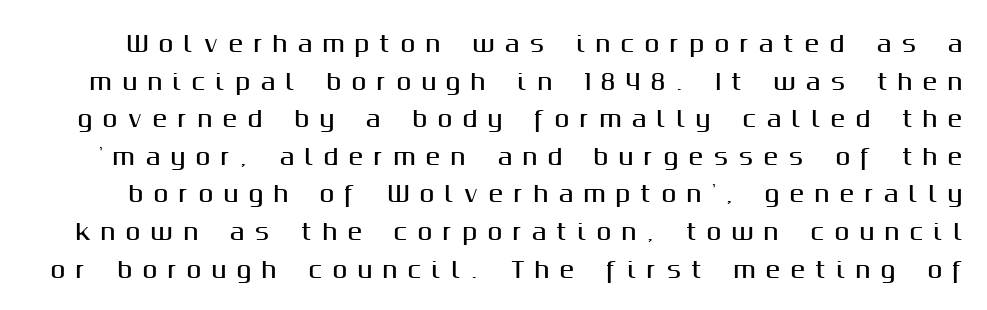
The image shows 22 px text type, upright; set line spacing 1.71x, unusually wide letter spacing (+0.47 em), not underlined.
